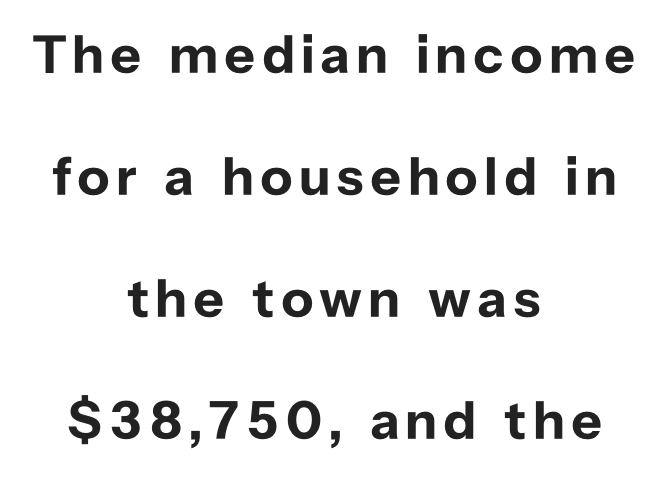
Q: Is the text bold? A: Yes.
Q: Is the text italic (slanted)? A: No, it is upright.
Q: Is the typeface a serif or a sans-serif typeface? A: Sans-serif.
Q: Is the text underlined? A: No.
Q: How is the paragraph aligned? A: Centered.
Q: Is the spacing between lines tight, normal or loose? A: Loose.
Q: Width (condensed, normal, or wide)? A: Normal.
Q: Stroke contrast? A: Low.
Q: x-height? A: Medium.
Q: Monospaced? A: No.
